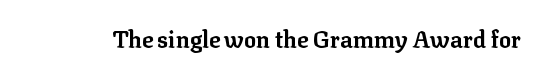
{"italic": "no", "bold": "yes", "underline": "no", "letter_spacing": "normal", "letter_spacing_em": 0.0, "glyph_px": 23}
